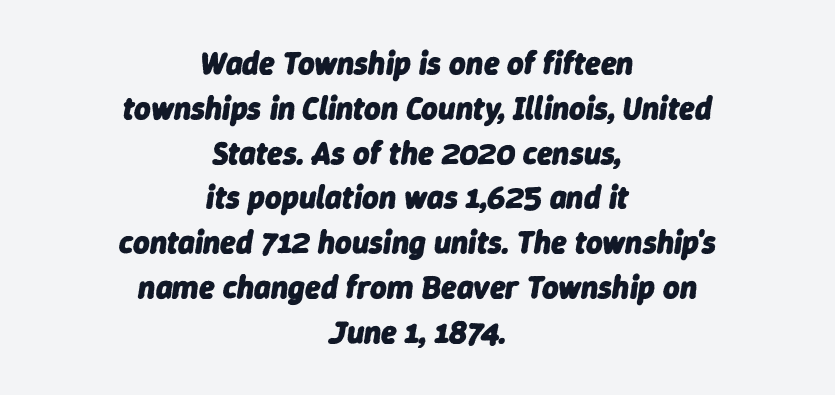
Q: Is the text bold? A: Yes.
Q: Is the text italic (slanted)? A: Yes, it leans right by about 9 degrees.
Q: Is the text underlined? A: No.
Q: How is the paragraph aligned? A: Centered.
Q: Is the spacing between letters normal or unusually wide? A: Normal.
Q: Is the spacing between lines tight, normal or loose? A: Normal.
Q: Width (condensed, normal, or wide)? A: Normal.
Q: Stroke contrast? A: Low.
Q: x-height? A: Medium.
Q: Monospaced? A: No.
